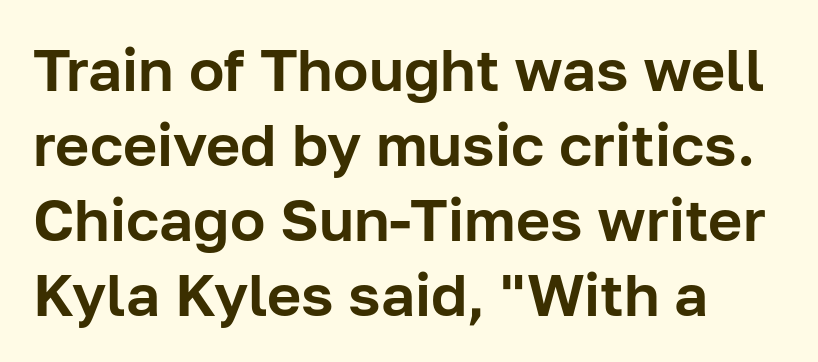
Just letters on the line, the space beneath them empty. The typography opts for an upright posture over an oblique one. Here the designer chose a conventional face with non-uniform glyph widths. Font category for this specimen: sans-serif.
